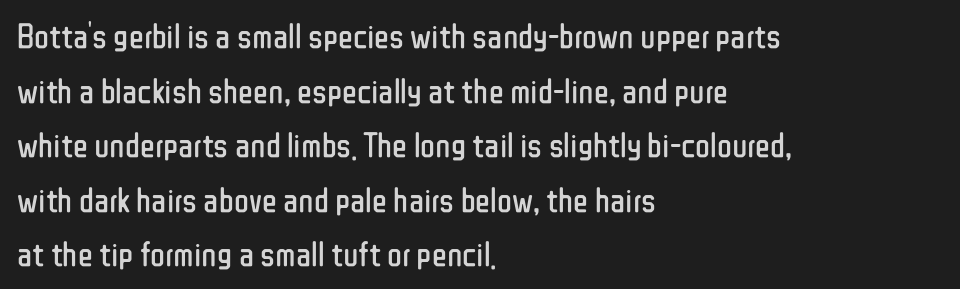
Q: Is the text bold? A: No.
Q: Is the text italic (slanted)? A: No, it is upright.
Q: Is the typeface a serif or a sans-serif typeface? A: Sans-serif.
Q: Is the text underlined? A: No.
Q: How is the paragraph aligned? A: Left-aligned.
Q: Is the spacing between letters normal or unusually wide? A: Normal.
Q: Is the spacing between lines tight, normal or loose? A: Normal.
Q: Width (condensed, normal, or wide)? A: Condensed.
Q: Stroke contrast? A: Low.
Q: x-height? A: Medium.
Q: Monospaced? A: No.
